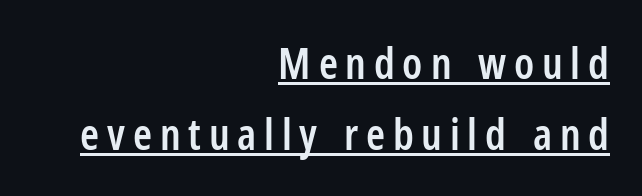
The glyphs are accompanied by a horizontal stroke just below them. Bold? Not quite — semibold, heavier than regular but stopping short. This rendering employs a face without finishing strokes, i.e., a sans-serif. Characters remain perfectly vertical along every line. Normally led — the rows are evenly, conventionally spaced. Each letter keeps its own natural width here, so spacing adapts to shape.
